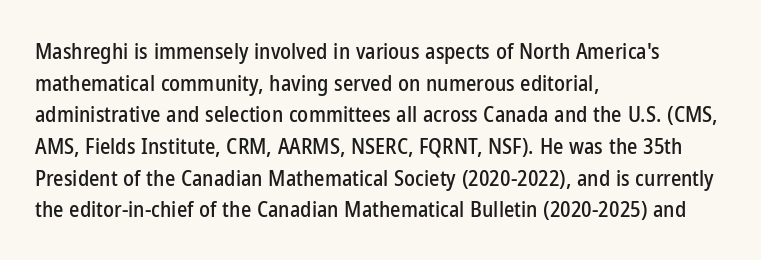
Ordinary non-slanted type is in use. Letter spacing: default. This sample is left-justified, so line endings fall wherever the words run out. Underline: absent. Successive baselines arrive at the customary interval.
